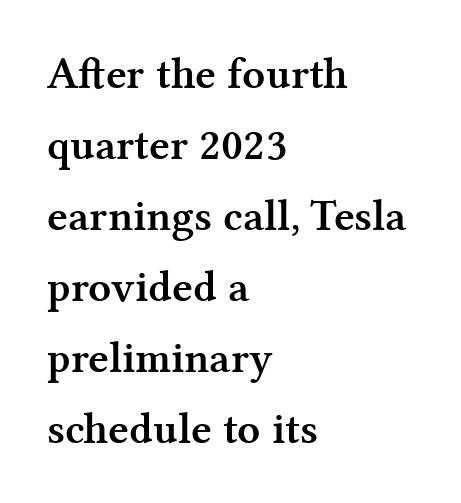
The image shows 45 px semibold serif type, upright; set left-aligned, normal line spacing (1.58x), normal letter spacing, not underlined; medium stroke contrast and a medium x-height.
